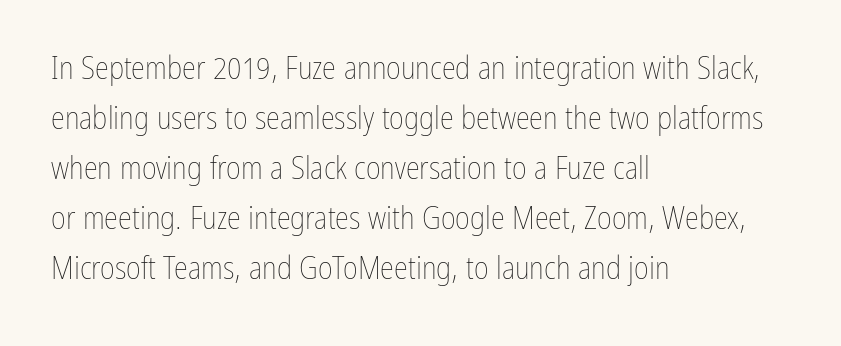
{"italic": "no", "bold": "no", "weight": "thin", "width": "condensed", "stroke_contrast": "low", "x_height": "medium", "monospaced": "no", "underline": "no", "align": "left", "line_spacing": "normal", "line_spacing_ratio": 1.56, "letter_spacing": "normal", "letter_spacing_em": 0.0, "glyph_px": 32}
